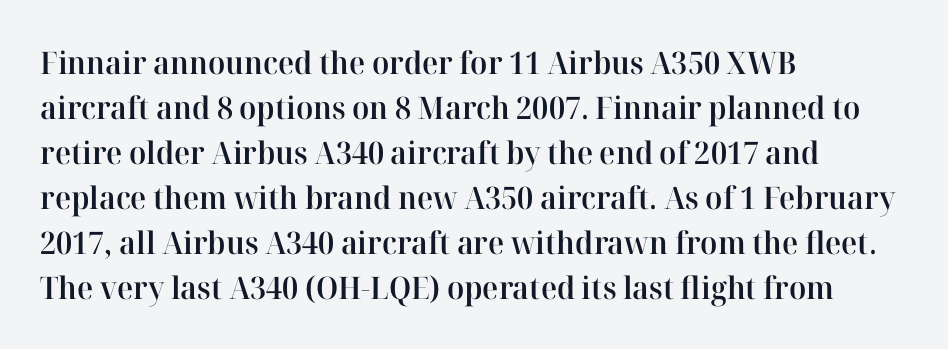
Q: Is the text bold? A: Semi-bold.
Q: Is the text italic (slanted)? A: No, it is upright.
Q: Is the typeface a serif or a sans-serif typeface? A: Serif.
Q: Is the text underlined? A: No.
Q: How is the paragraph aligned? A: Left-aligned.
Q: Is the spacing between letters normal or unusually wide? A: Normal.
Q: Is the spacing between lines tight, normal or loose? A: Normal.
Q: Width (condensed, normal, or wide)? A: Normal.
Q: Stroke contrast? A: High.
Q: x-height? A: Medium.
Q: Monospaced? A: No.
